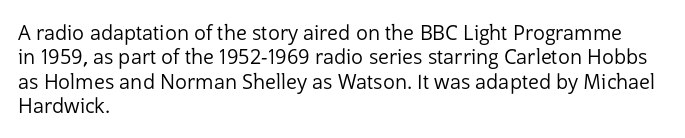
These lines keep a tight, regular rhythm from letter to letter. In CSS terms this would be text-align: left. Weight: in the light-to-regular range. This is roman type, the default non-slanted kind. Decoration check: the copy has no underline.
